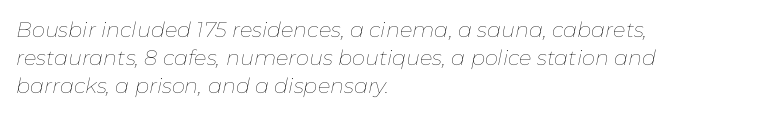
This block has exactly the height ordinary leading produces. Posture: slanted. Caption: face not bold, strokes unweighted. The string is rendered with underlining switched off. This sample is left-justified, so line endings fall wherever the words run out.
